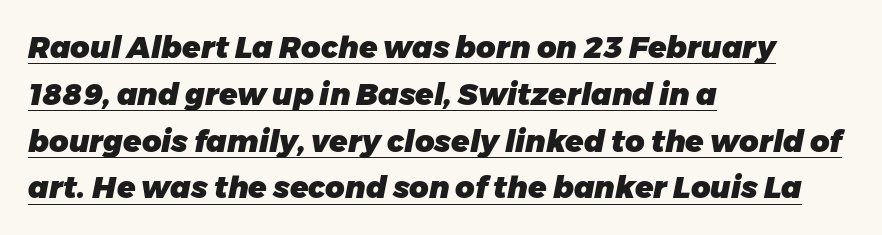
Q: Is the text bold? A: Yes.
Q: Is the text italic (slanted)? A: Yes, it leans right by about 11 degrees.
Q: Is the text underlined? A: Yes.
Q: How is the paragraph aligned? A: Left-aligned.
Q: Is the spacing between letters normal or unusually wide? A: Normal.
Q: Is the spacing between lines tight, normal or loose? A: Normal.
Q: Width (condensed, normal, or wide)? A: Normal.
Q: Stroke contrast? A: Low.
Q: x-height? A: Medium.
Q: Monospaced? A: No.
